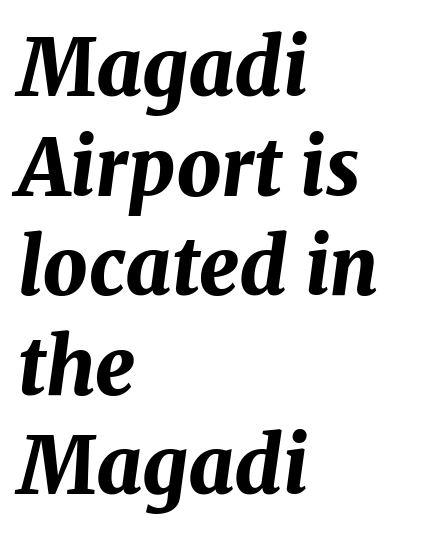
Notice how the passage keeps a crisp vertical edge on the left only. The passage shown is emphatically bold. Each word holds together tightly as a unit, with standard inter-letter gaps. This sample has the flowing, uneven cadence of proportional lettering. Looking at the ascenders, they clearly lean.
